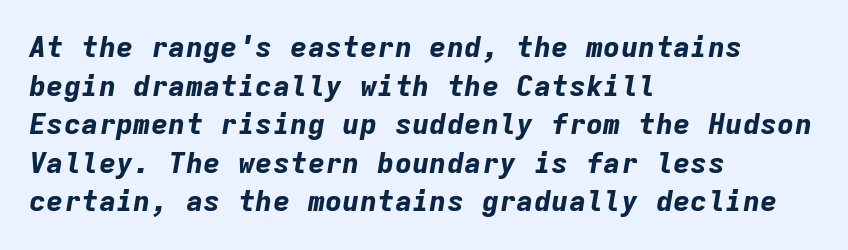
The image shows 29 px bold type, italic (leaning right), monospaced; set left-aligned, normal line spacing (1.33x), normal letter spacing, not underlined; low stroke contrast and a medium x-height.
